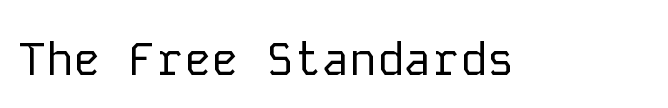
{"serif": "no", "italic": "no", "bold": "no", "weight": "regular", "width": "normal", "stroke_contrast": "low", "x_height": "medium", "monospaced": "yes", "underline": "no", "letter_spacing": "normal", "letter_spacing_em": 0.0, "glyph_px": 46}
